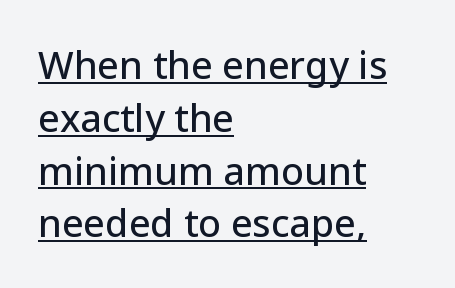
{"serif": "no", "italic": "no", "width": "normal", "stroke_contrast": "low", "x_height": "medium", "monospaced": "no", "underline": "yes", "align": "left", "line_spacing": "normal", "line_spacing_ratio": 1.39, "letter_spacing": "normal", "letter_spacing_em": 0.0, "glyph_px": 38}
